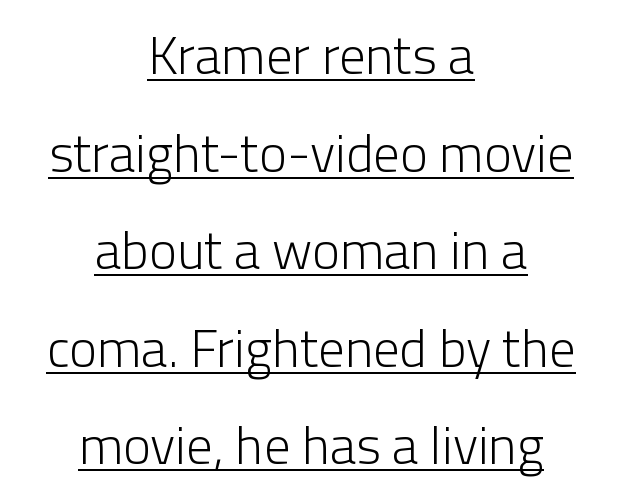
In designer terms, the underline attribute is active on this setting. These lines keep a tight, regular rhythm from letter to letter. The type family on display is of the sans-serif kind. The letters advance in unequal steps, a hallmark of proportional type. The paragraph has two soft edges and a firm central axis.
